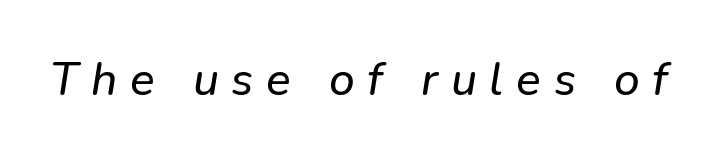
Q: Is the text italic (slanted)? A: Yes, it leans right by about 9 degrees.
Q: Is the text underlined? A: No.
Q: Is the spacing between letters normal or unusually wide? A: Unusually wide.
Q: Width (condensed, normal, or wide)? A: Normal.
Q: Stroke contrast? A: Low.
Q: x-height? A: Medium.
Q: Monospaced? A: No.
